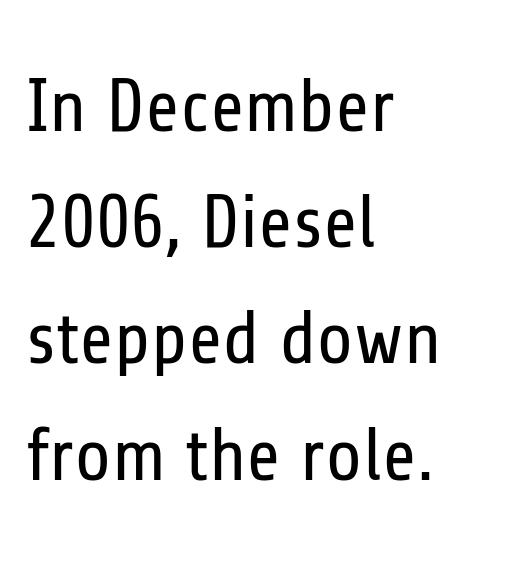
{"serif": "no", "italic": "no", "bold": "no", "weight": "regular", "width": "condensed", "stroke_contrast": "low", "x_height": "medium", "monospaced": "no", "underline": "no", "align": "left", "line_spacing": "normal", "line_spacing_ratio": 1.57, "letter_spacing": "normal", "letter_spacing_em": 0.0, "glyph_px": 74}
